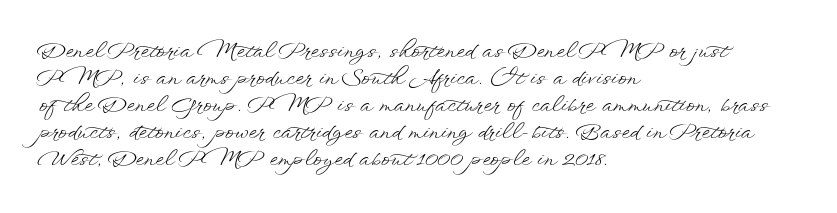
The image shows 21 px text type; set left-aligned, normal line spacing (1.29x), normal letter spacing, not underlined.
